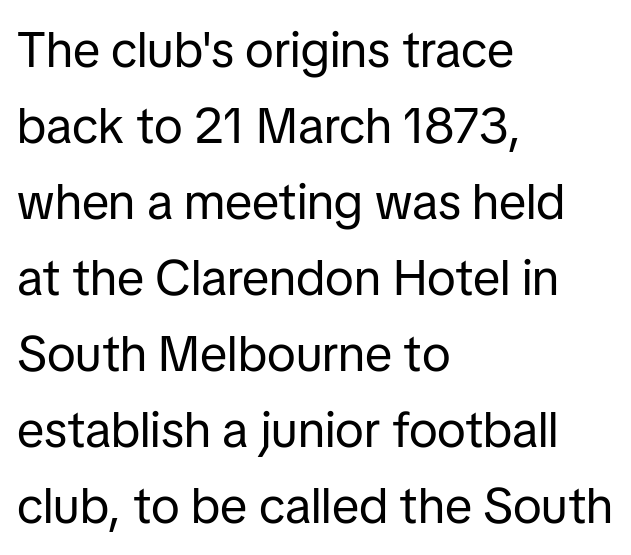
{"serif": "no", "italic": "no", "bold": "no", "weight": "regular", "width": "normal", "stroke_contrast": "low", "x_height": "medium", "monospaced": "no", "underline": "no", "align": "left", "line_spacing": "normal", "line_spacing_ratio": 1.52, "letter_spacing": "normal", "letter_spacing_em": 0.0, "glyph_px": 50}
